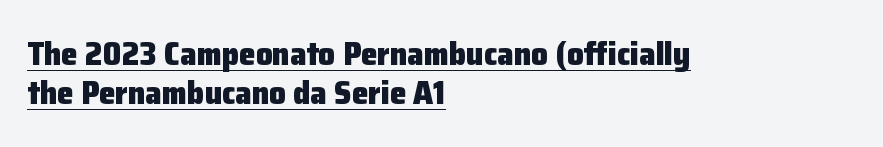
The image shows 33 px heavy sans-serif type, upright; set left-aligned, line spacing 1.19x, normal letter spacing, underlined; low stroke contrast and a medium x-height.
